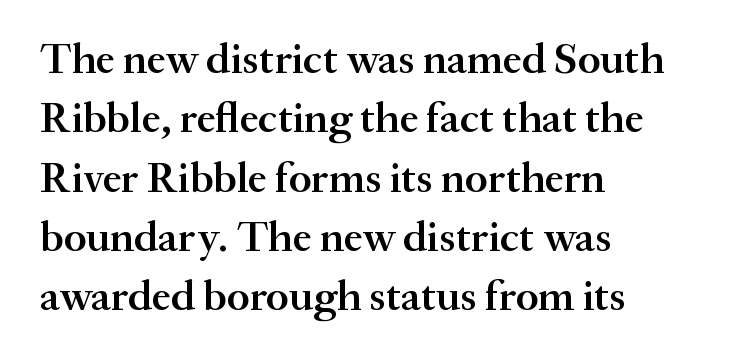
The image shows 43 px semibold serif type, upright; set left-aligned, normal line spacing (1.38x), normal letter spacing, not underlined; medium stroke contrast and a small x-height.
